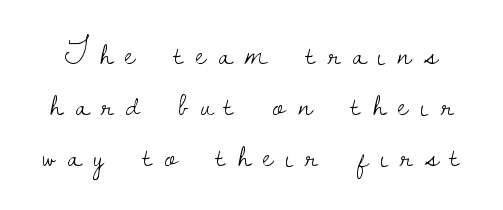
Q: Is the text bold? A: No.
Q: Is the text italic (slanted)? A: Yes.
Q: Is the typeface a serif or a sans-serif typeface? A: Serif.
Q: Is the text underlined? A: No.
Q: Is the spacing between letters normal or unusually wide? A: Unusually wide.
Q: Is the spacing between lines tight, normal or loose? A: Normal.
Q: Width (condensed, normal, or wide)? A: Normal.
Q: Stroke contrast? A: Low.
Q: x-height? A: Small.
Q: Monospaced? A: No.
